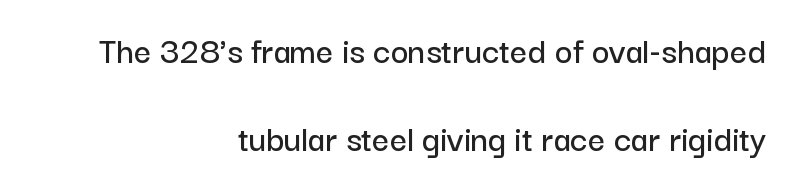
Q: Is the text italic (slanted)? A: No, it is upright.
Q: Is the typeface a serif or a sans-serif typeface? A: Sans-serif.
Q: Is the text underlined? A: No.
Q: How is the paragraph aligned? A: Right-aligned.
Q: Is the spacing between letters normal or unusually wide? A: Normal.
Q: Is the spacing between lines tight, normal or loose? A: Loose.
Q: Width (condensed, normal, or wide)? A: Normal.
Q: Stroke contrast? A: Low.
Q: x-height? A: Medium.
Q: Monospaced? A: No.
